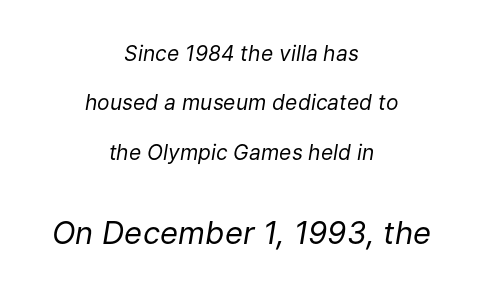
Which of the two is more prominent by size? The second, at the bottom. Line spacing here is loose. Casual observation: everything's sitting right in the middle. The axis of the letterforms is tilted away from vertical. Each row of text sits above clean, open space. The passage shown has conventional tracking throughout.
